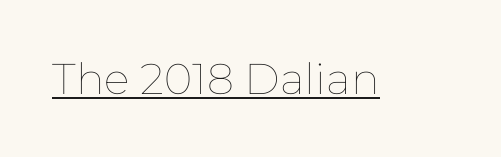
Varying glyph widths throughout — classic text-font behaviour. A typographer would call this underscored text. This sample uses plain, unmodified letter spacing. Italic? Not at all — the glyphs are vertical. The typeface has the unassuming heft of standard copy or less.
